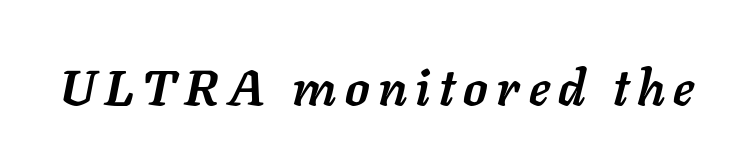
The space directly below the letters is spotless. Note the varied advance widths — an 'i' is clearly narrower than an 'm'. Rendered with sloped, italic letterforms. Strong, thick strokes mark this as bold type.
